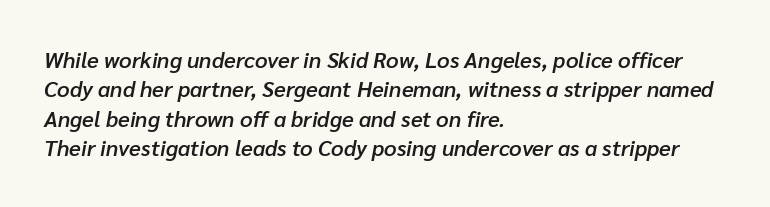
Q: Is the text bold? A: Semi-bold.
Q: Is the text italic (slanted)? A: Yes, it leans right by about 10 degrees.
Q: Is the text underlined? A: No.
Q: How is the paragraph aligned? A: Left-aligned.
Q: Is the spacing between letters normal or unusually wide? A: Normal.
Q: Is the spacing between lines tight, normal or loose? A: Normal.
